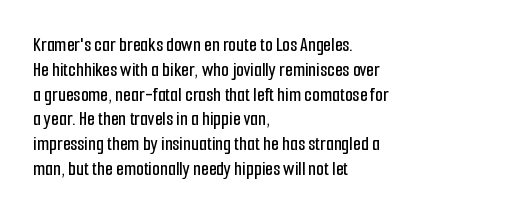
A roman cut, with each character standing at attention. The letters sit at their default tracking, neither squeezed nor spread. Compared with a centered layout, this one pins lines to the left instead. Clear beneath every line of the passage.
